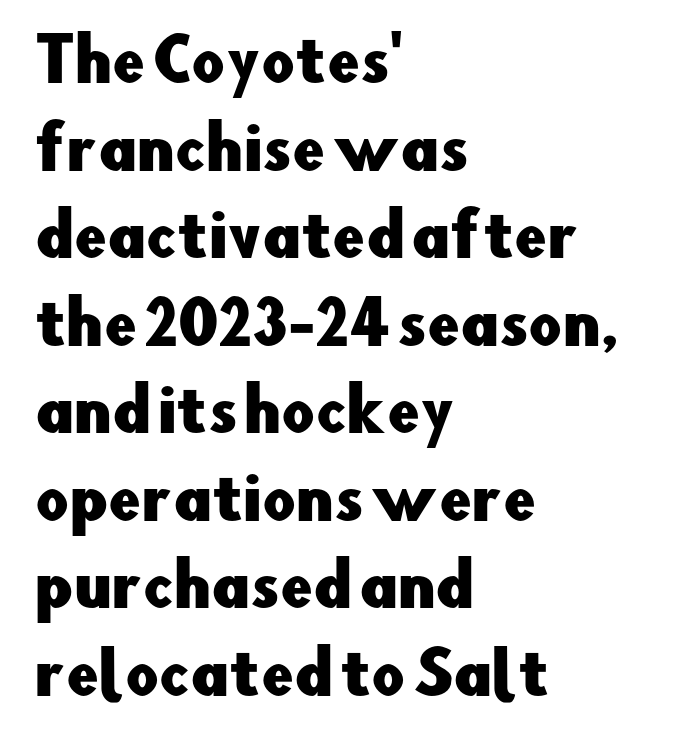
These lines are rendered in a variable-pitch font. This sample uses an upright cut, with every glyph sitting square on the baseline. Only glyphs here, with clear space below each row. Observe the ordinary spacing: letters are neighbours, not strangers. Quick note: interline space is typical.
